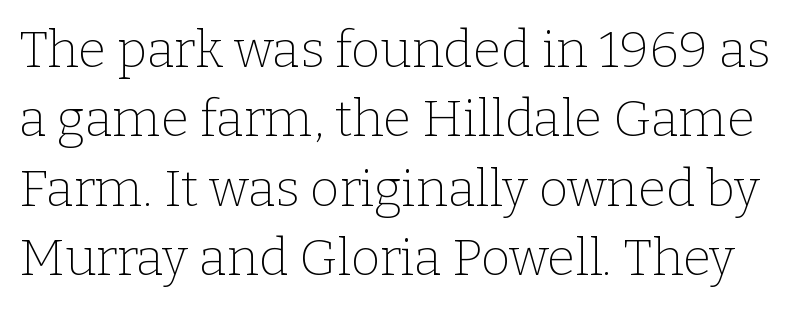
The image shows 51 px thin serif type, upright; set normal line spacing (1.36x), normal letter spacing, not underlined; low stroke contrast and a medium x-height.
